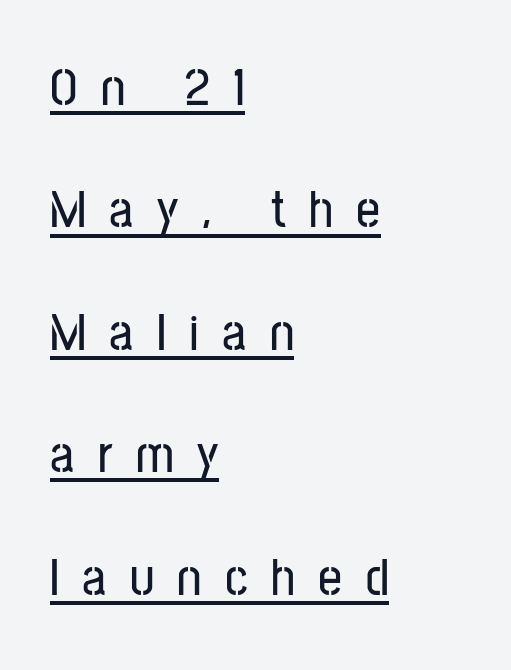
{"serif": "no", "italic": "no", "width": "condensed", "stroke_contrast": "low", "x_height": "medium", "monospaced": "no", "underline": "yes", "align": "left", "line_spacing": "loose", "line_spacing_ratio": 2.31, "letter_spacing": "wide", "letter_spacing_em": 0.44, "glyph_px": 53}
